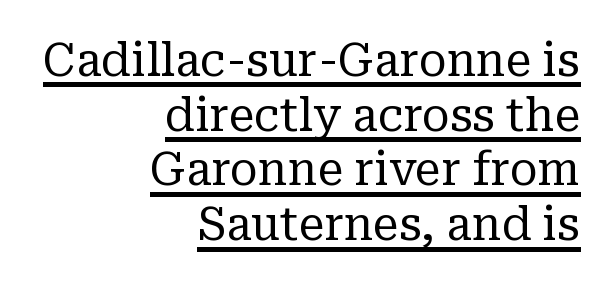
Beneath each row of characters lies a ruled line. Rendered with straight, roman letterforms. Caption: standard tracking, unaltered. Heft: none added — not bold. The lines in this sample share a right terminus and differ only in where they begin. Does the type have serifs? Yes, each stem ends in a small foot.
